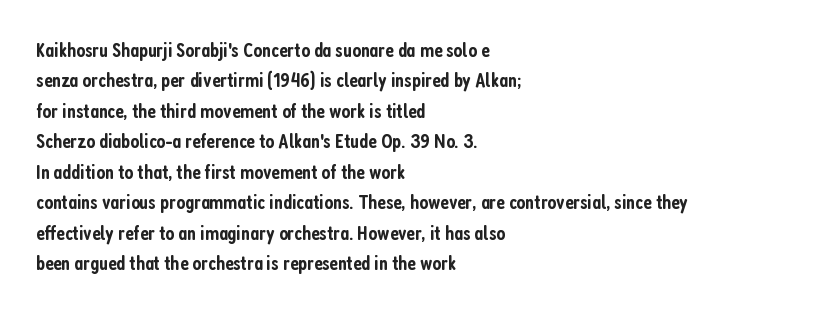
Q: Is the text bold? A: Semi-bold.
Q: Is the text italic (slanted)? A: No, it is upright.
Q: Is the text underlined? A: No.
Q: How is the paragraph aligned? A: Left-aligned.
Q: Is the spacing between letters normal or unusually wide? A: Normal.
Q: Is the spacing between lines tight, normal or loose? A: Normal.
